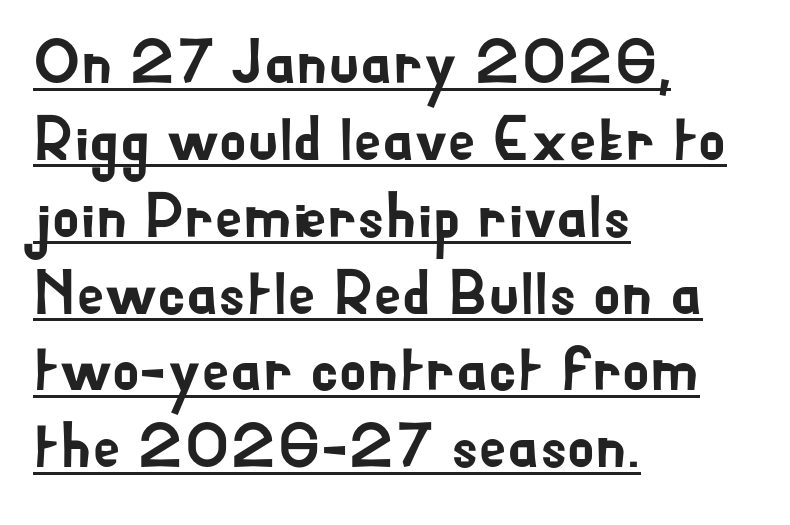
{"serif": "no", "italic": "no", "width": "normal", "stroke_contrast": "low", "x_height": "small", "monospaced": "no", "underline": "yes", "align": "left", "line_spacing_ratio": 1.22, "letter_spacing": "normal", "letter_spacing_em": 0.0, "glyph_px": 63}
